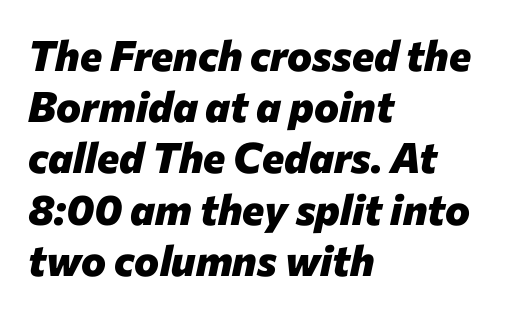
The image shows 42 px heavy type, italic (leaning right); set left-aligned, line spacing 1.22x, normal letter spacing, not underlined; low stroke contrast and a medium x-height.
